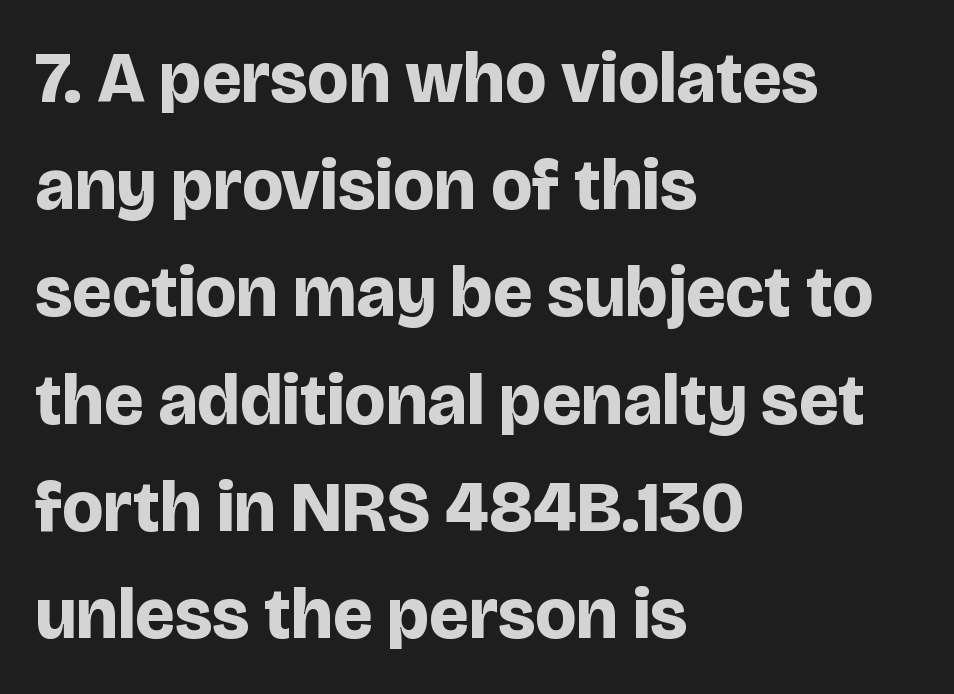
The image shows 71 px bold sans-serif type, upright; set left-aligned, normal line spacing (1.51x), normal letter spacing, not underlined; low stroke contrast and a large x-height.
